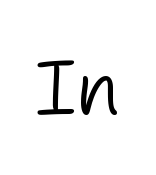
Q: Is the text bold? A: No.
Q: Is the text italic (slanted)? A: No, it is upright.
Q: Is the typeface a serif or a sans-serif typeface? A: Sans-serif.
Q: Is the text underlined? A: No.
Q: Is the spacing between letters normal or unusually wide? A: Normal.
Q: Width (condensed, normal, or wide)? A: Normal.
Q: Stroke contrast? A: Low.
Q: x-height? A: Medium.
Q: Monospaced? A: No.
